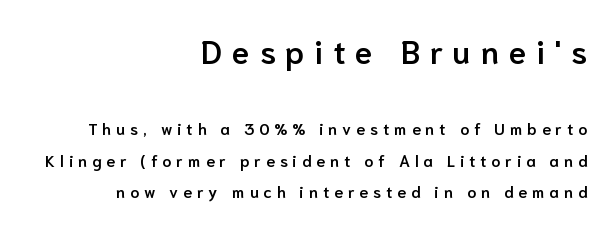
Q: Is the text bold? A: Semi-bold.
Q: Is the text italic (slanted)? A: No, it is upright.
Q: Is the typeface a serif or a sans-serif typeface? A: Sans-serif.
Q: Is the text underlined? A: No.
Q: How is the paragraph aligned? A: Right-aligned.
Q: Is the spacing between letters normal or unusually wide? A: Unusually wide.
Q: Is the spacing between lines tight, normal or loose? A: Loose.
Q: Which block of text is set in a larger size, the first (top) or the second (bottom)? A: The first (top) one.
Q: Width (condensed, normal, or wide)? A: Normal.
Q: Stroke contrast? A: Low.
Q: x-height? A: Medium.
Q: Monospaced? A: No.
